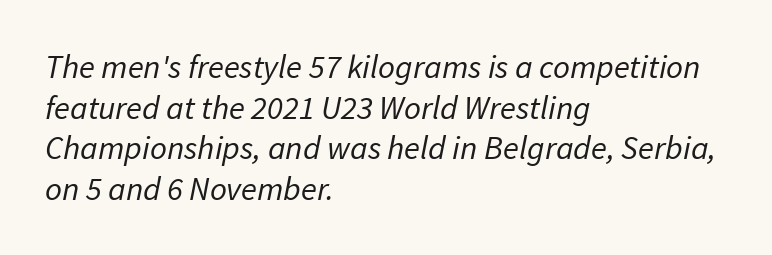
Q: Is the text bold? A: No.
Q: Is the typeface a serif or a sans-serif typeface? A: Sans-serif.
Q: Is the text underlined? A: No.
Q: How is the paragraph aligned? A: Left-aligned.
Q: Is the spacing between letters normal or unusually wide? A: Normal.
Q: Width (condensed, normal, or wide)? A: Normal.
Q: Stroke contrast? A: Low.
Q: x-height? A: Medium.
Q: Monospaced? A: No.
